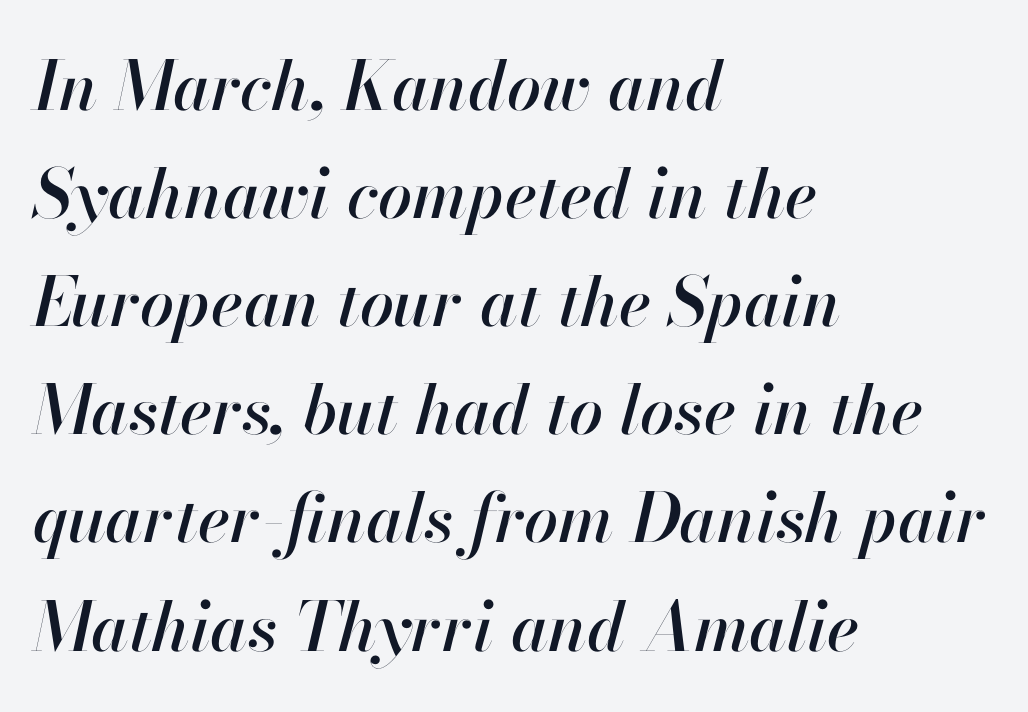
Q: Is the text italic (slanted)? A: Yes, it leans right by about 13 degrees.
Q: Is the text underlined? A: No.
Q: How is the paragraph aligned? A: Left-aligned.
Q: Is the spacing between letters normal or unusually wide? A: Normal.
Q: Is the spacing between lines tight, normal or loose? A: Normal.
Q: Width (condensed, normal, or wide)? A: Normal.
Q: Stroke contrast? A: High.
Q: x-height? A: Small.
Q: Monospaced? A: No.
